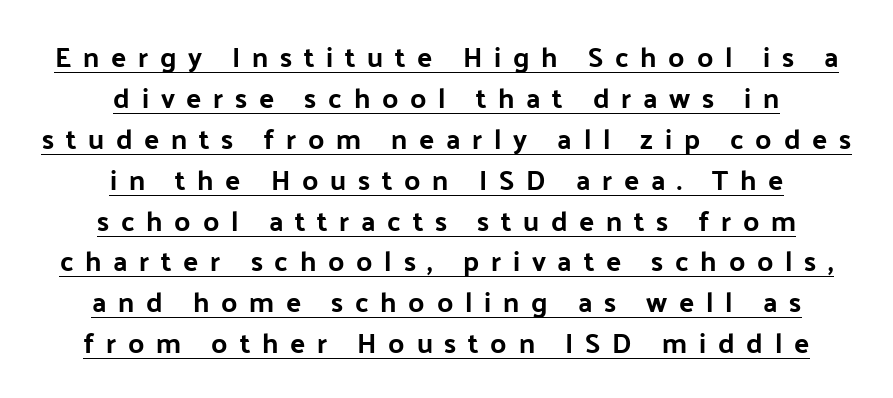
This sample carries an underscore along the baseline area. The axis of the letterforms is exactly vertical. The compositor balanced each line on the midline. The passage shown is typeset with a sans-serif family.
